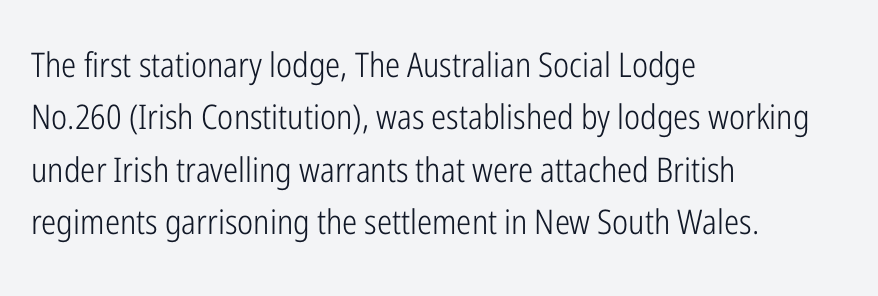
Q: Is the text bold? A: No.
Q: Is the text italic (slanted)? A: No, it is upright.
Q: Is the typeface a serif or a sans-serif typeface? A: Sans-serif.
Q: Is the text underlined? A: No.
Q: How is the paragraph aligned? A: Left-aligned.
Q: Is the spacing between letters normal or unusually wide? A: Normal.
Q: Is the spacing between lines tight, normal or loose? A: Normal.
Q: Width (condensed, normal, or wide)? A: Condensed.
Q: Stroke contrast? A: Low.
Q: x-height? A: Medium.
Q: Monospaced? A: No.
